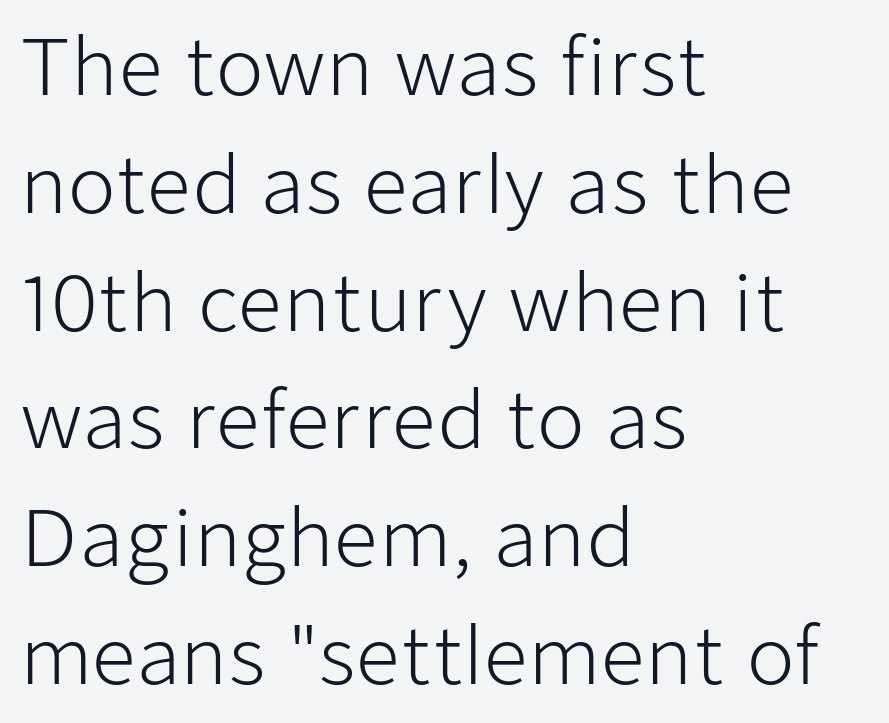
{"serif": "no", "italic": "no", "bold": "no", "weight": "light", "width": "normal", "stroke_contrast": "low", "x_height": "medium", "monospaced": "no", "underline": "no", "align": "left", "line_spacing": "normal", "line_spacing_ratio": 1.51, "letter_spacing": "normal", "letter_spacing_em": 0.0, "glyph_px": 78}
